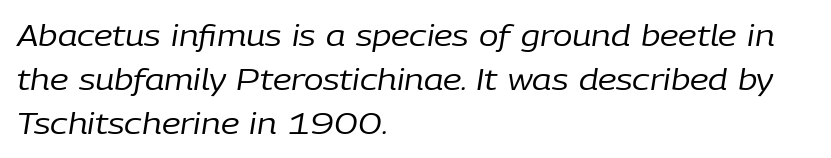
{"italic": "yes", "lean": "right", "slant_degrees": 9, "bold": "no", "weight": "regular", "width": "normal", "stroke_contrast": "low", "x_height": "medium", "monospaced": "no", "underline": "no", "align": "left", "line_spacing": "normal", "line_spacing_ratio": 1.51, "letter_spacing": "normal", "letter_spacing_em": 0.0, "glyph_px": 29}
